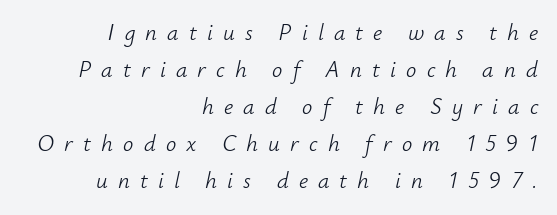
The image shows 23 px text type, italic (leaning right); set right-aligned, normal line spacing (1.61x), unusually wide letter spacing (+0.44 em), not underlined.
